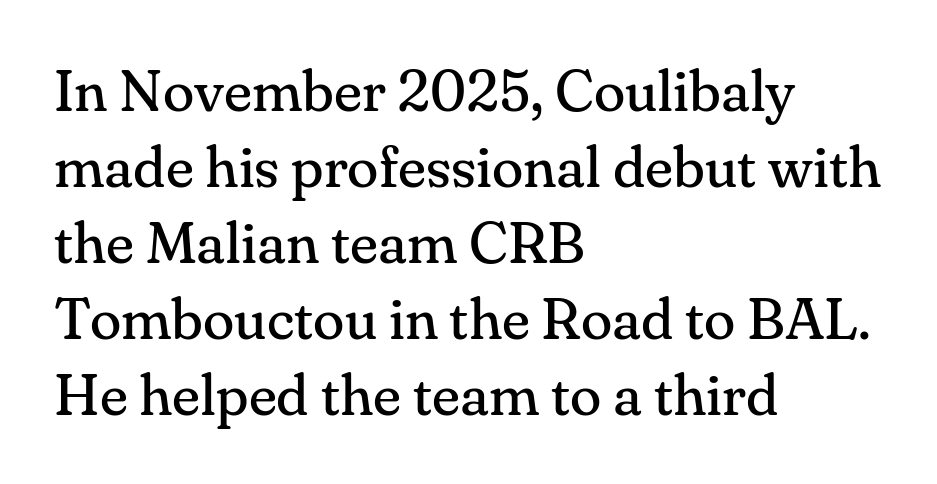
The image shows 58 px regular-weight serif type, upright; set left-aligned, normal line spacing (1.31x), normal letter spacing, not underlined; medium stroke contrast and a small x-height.
